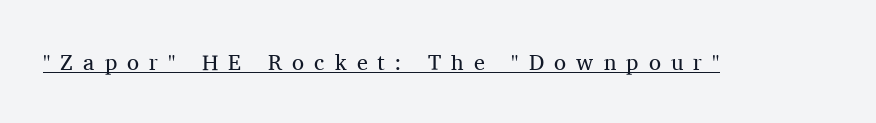
{"italic": "no", "bold": "no", "underline": "yes", "letter_spacing": "wide", "letter_spacing_em": 0.46, "glyph_px": 22}
